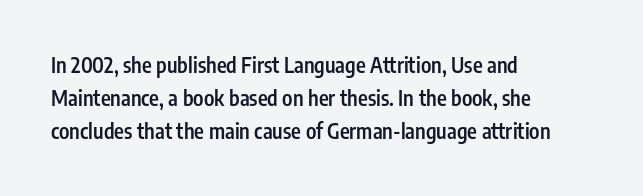
Q: Is the text bold? A: Semi-bold.
Q: Is the text italic (slanted)? A: No, it is upright.
Q: Is the text underlined? A: No.
Q: How is the paragraph aligned? A: Left-aligned.
Q: Is the spacing between letters normal or unusually wide? A: Normal.
Q: Is the spacing between lines tight, normal or loose? A: Normal.
